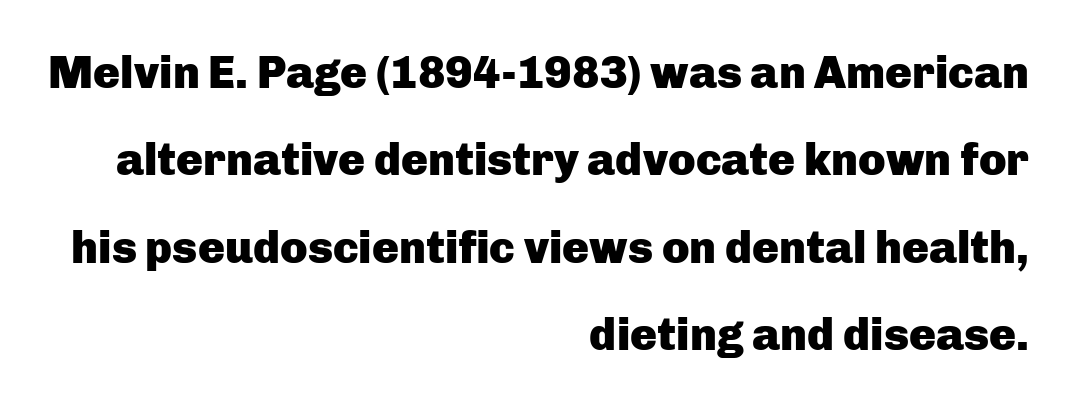
Q: Is the text bold? A: Yes.
Q: Is the text italic (slanted)? A: No, it is upright.
Q: Is the typeface a serif or a sans-serif typeface? A: Sans-serif.
Q: Is the text underlined? A: No.
Q: How is the paragraph aligned? A: Right-aligned.
Q: Is the spacing between letters normal or unusually wide? A: Normal.
Q: Is the spacing between lines tight, normal or loose? A: Loose.
Q: Width (condensed, normal, or wide)? A: Normal.
Q: Stroke contrast? A: Low.
Q: x-height? A: Medium.
Q: Monospaced? A: No.
